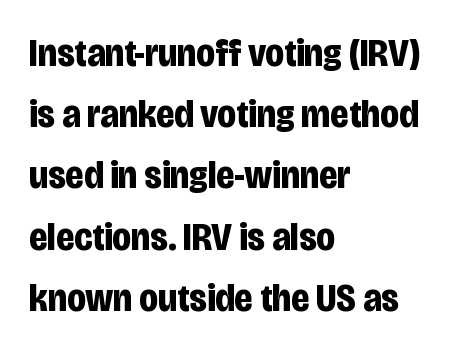
The image shows 39 px bold, condensed sans-serif type, upright; set left-aligned, normal line spacing (1.57x), normal letter spacing, not underlined; low stroke contrast and a large x-height.
